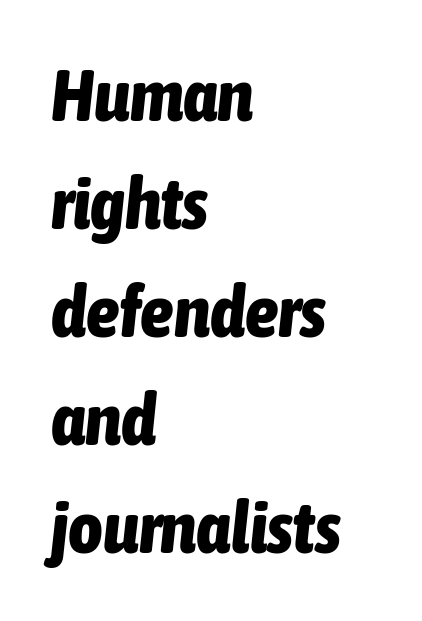
Each line starts at the same left margin while the right side varies. Has an underline been added? It has not. Here the designer chose a conventional face with non-uniform glyph widths. Typesetter's note: full bold, strokes at maximum text heaviness. Nothing unusual about the tracking: characters are spaced as the font intends.
